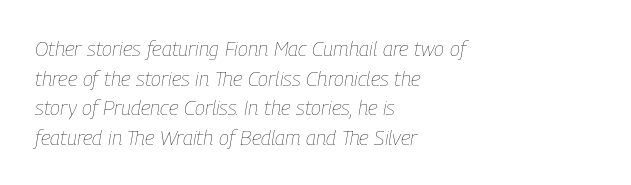
The image shows 21 px text type, italic (leaning right); set left-aligned, normal line spacing (1.41x), normal letter spacing, not underlined.
